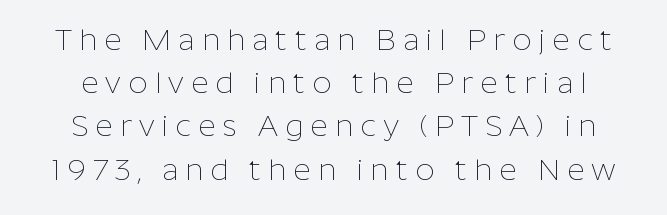
The image shows 30 px thin sans-serif type, upright; set normal line spacing (1.44x), unusually wide letter spacing (+0.24 em), not underlined; low stroke contrast and a medium x-height.
